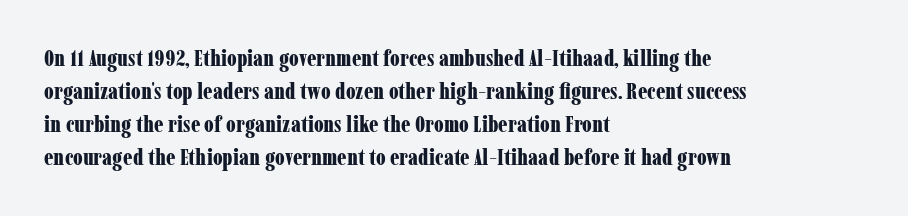
The image shows 23 px bold type, upright; set left-aligned, normal line spacing (1.44x), normal letter spacing, not underlined.
